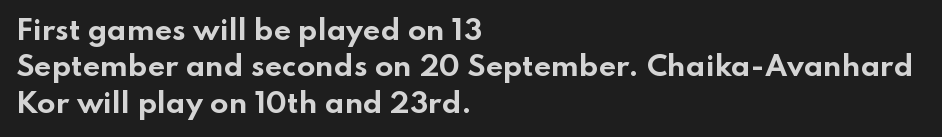
{"italic": "no", "bold": "yes", "underline": "no", "align": "left", "line_spacing": "normal", "line_spacing_ratio": 1.35, "letter_spacing": "normal", "letter_spacing_em": 0.0, "glyph_px": 27}
